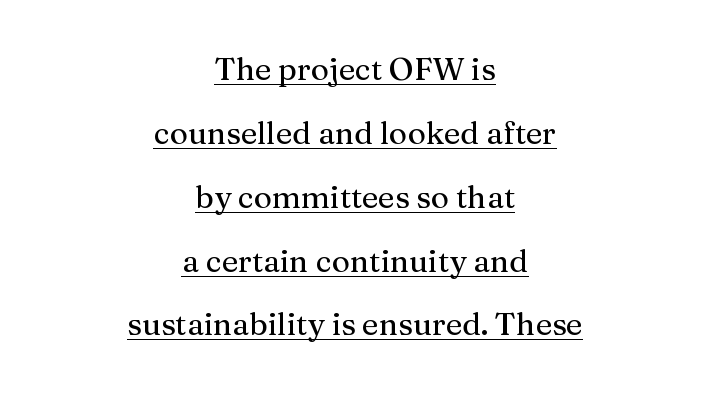
Q: Is the text italic (slanted)? A: No, it is upright.
Q: Is the typeface a serif or a sans-serif typeface? A: Serif.
Q: Is the text underlined? A: Yes.
Q: How is the paragraph aligned? A: Centered.
Q: Is the spacing between letters normal or unusually wide? A: Normal.
Q: Is the spacing between lines tight, normal or loose? A: Loose.
Q: Width (condensed, normal, or wide)? A: Normal.
Q: Stroke contrast? A: Medium.
Q: x-height? A: Medium.
Q: Monospaced? A: No.
